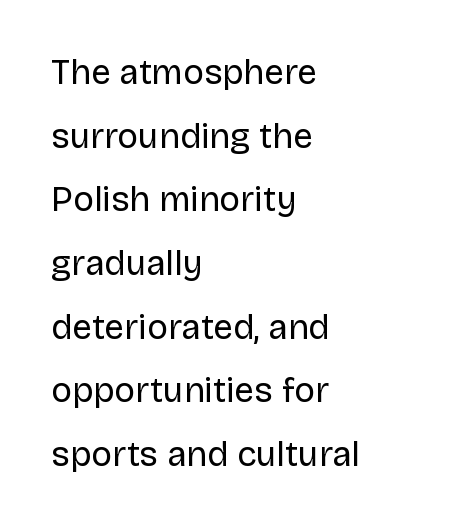
What kind of face is this? One without serifs — a sans. Short and long lines alike share a common starting point at left. Check under the words: just untouched page. Between one letter and the next there's only the usual sliver of space. This reads as an unemphasized weight, regular at the heaviest.
